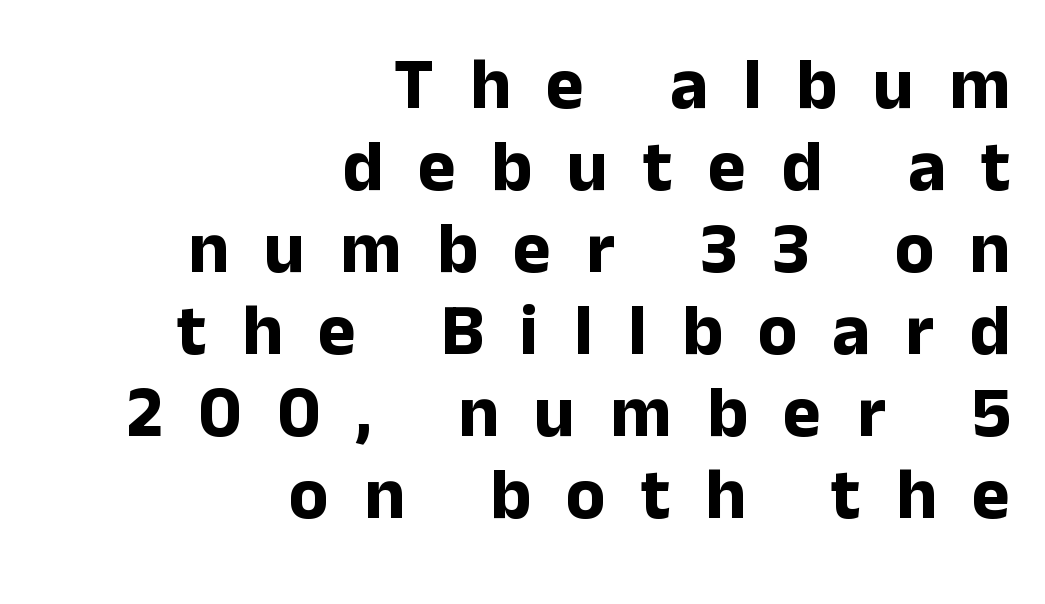
Q: Is the text bold? A: Yes.
Q: Is the text italic (slanted)? A: No, it is upright.
Q: Is the typeface a serif or a sans-serif typeface? A: Sans-serif.
Q: Is the text underlined? A: No.
Q: How is the paragraph aligned? A: Right-aligned.
Q: Is the spacing between letters normal or unusually wide? A: Unusually wide.
Q: Is the spacing between lines tight, normal or loose? A: Tight.
Q: Width (condensed, normal, or wide)? A: Normal.
Q: Stroke contrast? A: Low.
Q: x-height? A: Medium.
Q: Monospaced? A: No.
